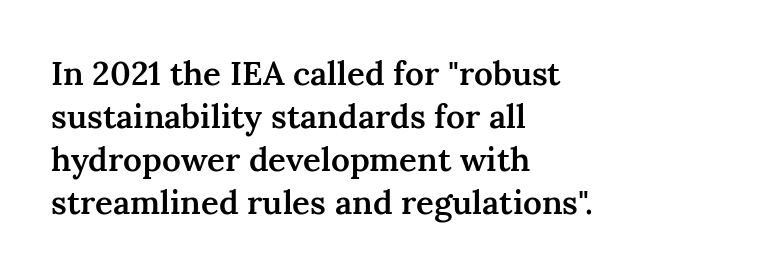
Q: Is the text bold? A: Semi-bold.
Q: Is the text italic (slanted)? A: No, it is upright.
Q: Is the typeface a serif or a sans-serif typeface? A: Serif.
Q: Is the text underlined? A: No.
Q: How is the paragraph aligned? A: Left-aligned.
Q: Is the spacing between letters normal or unusually wide? A: Normal.
Q: Is the spacing between lines tight, normal or loose? A: Normal.
Q: Width (condensed, normal, or wide)? A: Normal.
Q: Stroke contrast? A: Medium.
Q: x-height? A: Medium.
Q: Monospaced? A: No.
